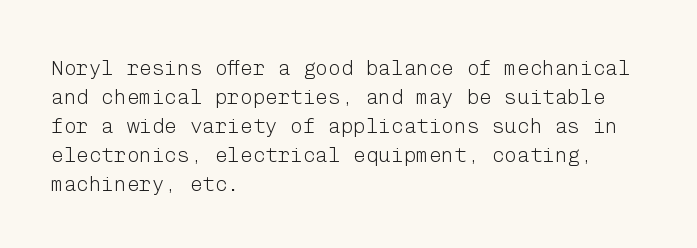
Q: Is the text bold? A: No.
Q: Is the text italic (slanted)? A: No, it is upright.
Q: Is the text underlined? A: No.
Q: How is the paragraph aligned? A: Left-aligned.
Q: Is the spacing between letters normal or unusually wide? A: Normal.
Q: Is the spacing between lines tight, normal or loose? A: Normal.
